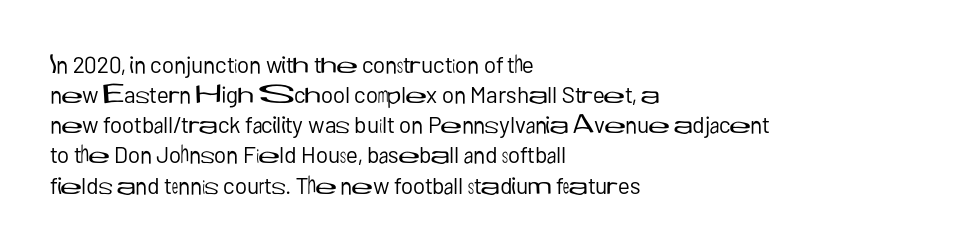
The image shows 23 px text type, upright; set left-aligned, normal line spacing (1.31x), normal letter spacing, not underlined.
